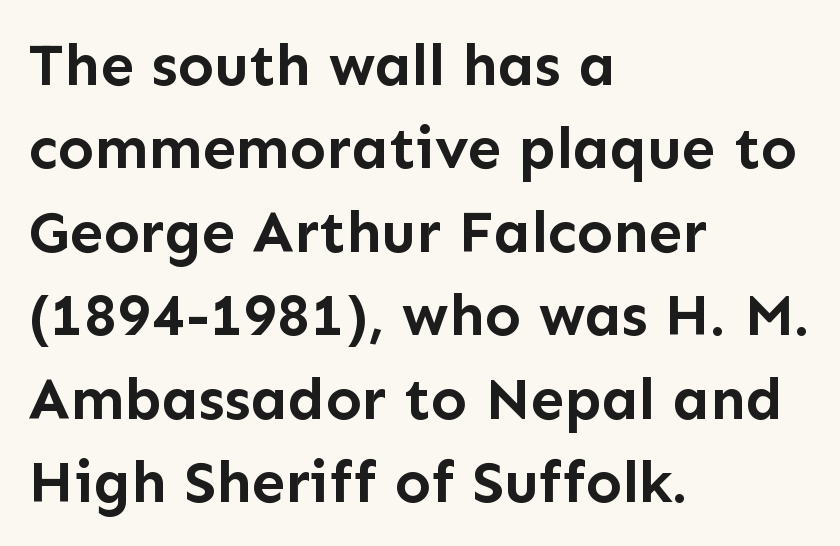
The image shows 60 px semibold sans-serif type, upright; set left-aligned, normal line spacing (1.39x), normal letter spacing, not underlined; low stroke contrast and a medium x-height.
